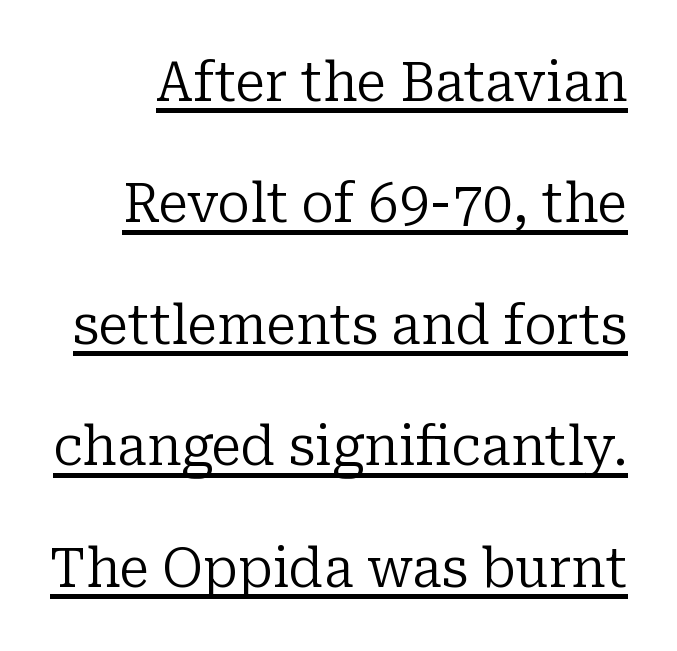
Q: Is the text bold? A: No.
Q: Is the text italic (slanted)? A: No, it is upright.
Q: Is the typeface a serif or a sans-serif typeface? A: Serif.
Q: Is the text underlined? A: Yes.
Q: Is the spacing between letters normal or unusually wide? A: Normal.
Q: Is the spacing between lines tight, normal or loose? A: Loose.
Q: Width (condensed, normal, or wide)? A: Normal.
Q: Stroke contrast? A: Low.
Q: x-height? A: Medium.
Q: Monospaced? A: No.
